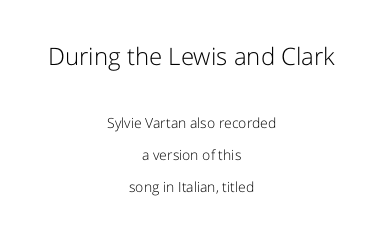
{"italic": "no", "bold": "no", "underline": "no", "align": "center", "line_spacing": "loose", "line_spacing_ratio": 2.29, "letter_spacing": "normal", "letter_spacing_em": 0.0, "larger_block": "first", "size_ratio": 1.71, "glyph_px": 24}
